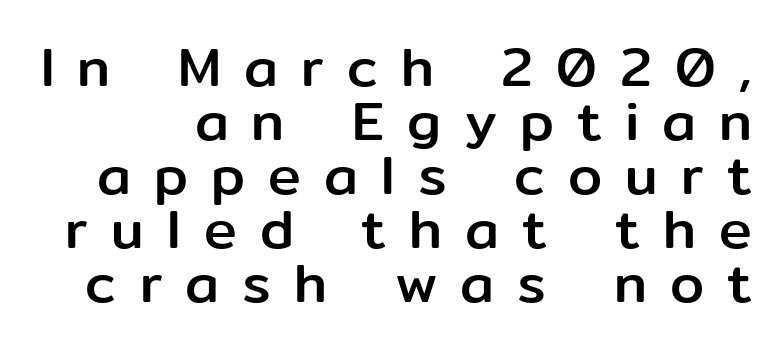
{"serif": "no", "italic": "no", "width": "normal", "stroke_contrast": "low", "x_height": "medium", "monospaced": "no", "underline": "no", "line_spacing": "tight", "line_spacing_ratio": 0.98, "letter_spacing": "wide", "letter_spacing_em": 0.42, "glyph_px": 55}
